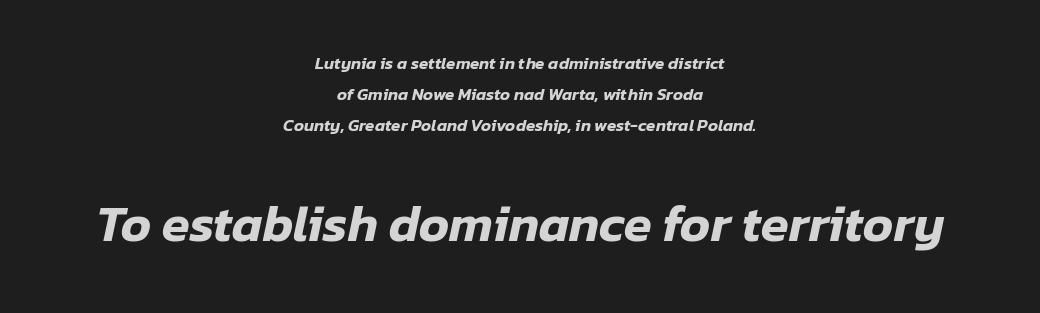
The image shows 51 px text type, italic (leaning right); set centered, line spacing 1.83x, normal letter spacing, not underlined; the second (bottom) block is 3.0x larger; low stroke contrast and a medium x-height.
